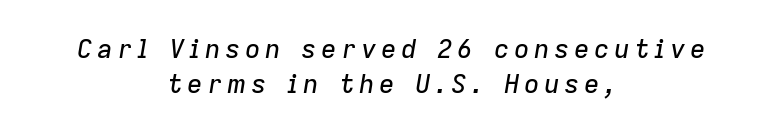
Q: Is the text italic (slanted)? A: Yes, it leans right by about 9 degrees.
Q: Is the text underlined? A: No.
Q: How is the paragraph aligned? A: Centered.
Q: Is the spacing between lines tight, normal or loose? A: Normal.
